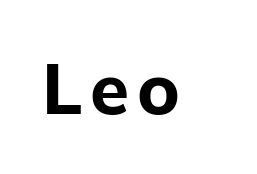
{"serif": "no", "italic": "no", "bold": "yes", "weight": "bold", "width": "normal", "stroke_contrast": "low", "x_height": "medium", "monospaced": "no", "underline": "no", "glyph_px": 71}
